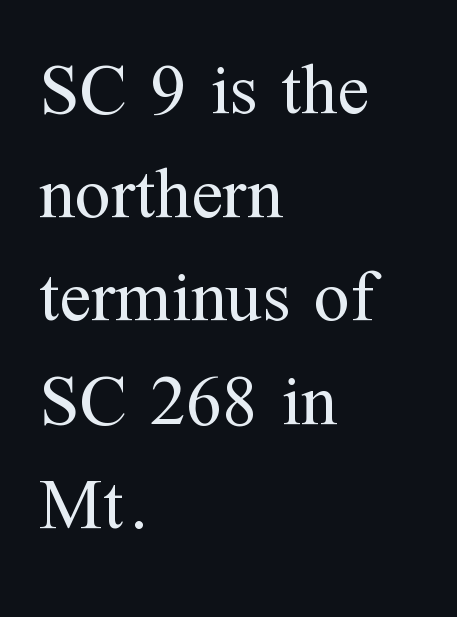
The characters display serif detailing at their extremities. Check the space under the baseline: it is left empty. Short and long lines alike share a common starting point at left. Is this a heavy cut? Hardly; it is regular or lighter. In terms of leading, this rendering sits right in the middle.
